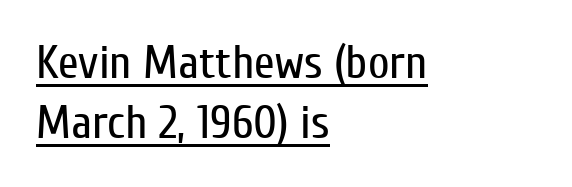
The image shows 47 px regular-weight, condensed sans-serif type, upright; set left-aligned, normal line spacing (1.28x), normal letter spacing, underlined; low stroke contrast and a medium x-height.
